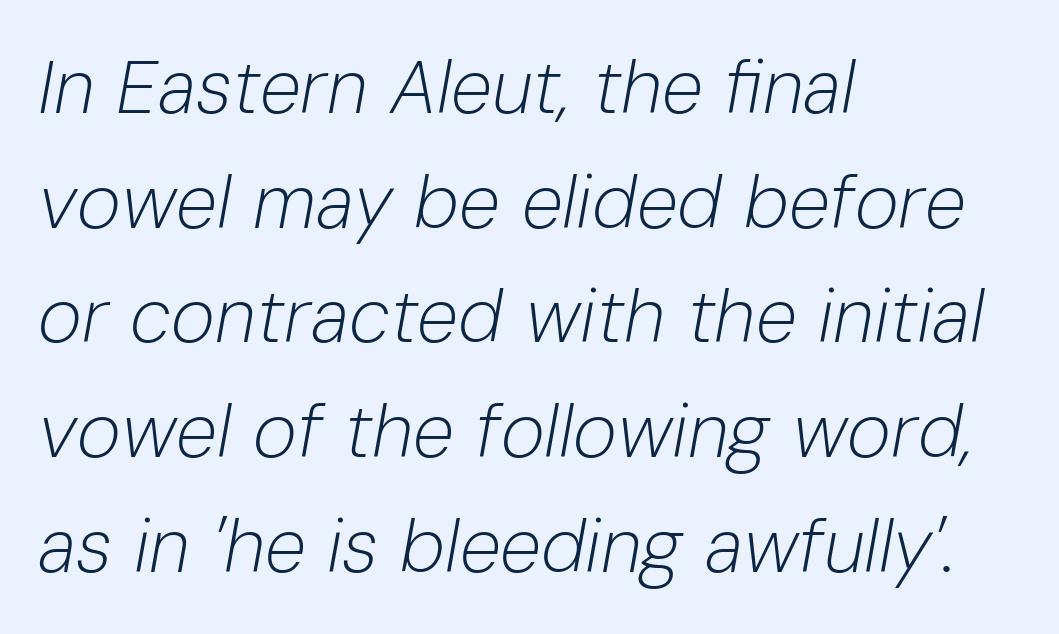
{"italic": "yes", "lean": "right", "slant_degrees": 10, "bold": "no", "weight": "light", "width": "normal", "stroke_contrast": "low", "x_height": "medium", "monospaced": "no", "underline": "no", "align": "left", "line_spacing": "normal", "line_spacing_ratio": 1.53, "letter_spacing": "normal", "letter_spacing_em": 0.0, "glyph_px": 75}
